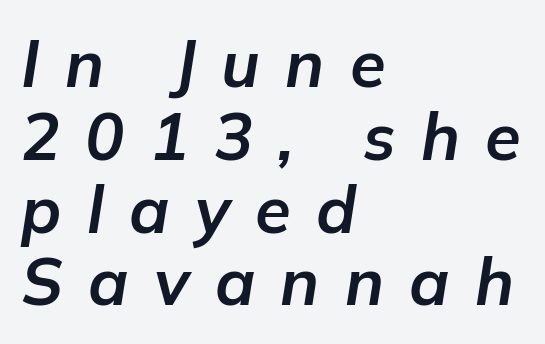
Q: Is the text bold? A: Yes.
Q: Is the text italic (slanted)? A: Yes, it leans right by about 9 degrees.
Q: Is the text underlined? A: No.
Q: How is the paragraph aligned? A: Left-aligned.
Q: Is the spacing between letters normal or unusually wide? A: Unusually wide.
Q: Is the spacing between lines tight, normal or loose? A: Tight.
Q: Width (condensed, normal, or wide)? A: Normal.
Q: Stroke contrast? A: Low.
Q: x-height? A: Medium.
Q: Monospaced? A: No.
